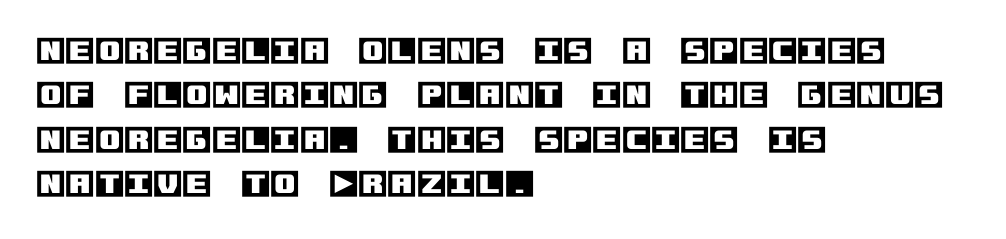
{"italic": "no", "width": "normal", "x_height": "large", "underline": "no", "align": "left", "line_spacing": "normal", "line_spacing_ratio": 1.48, "letter_spacing": "normal", "letter_spacing_em": 0.0, "glyph_px": 30}
